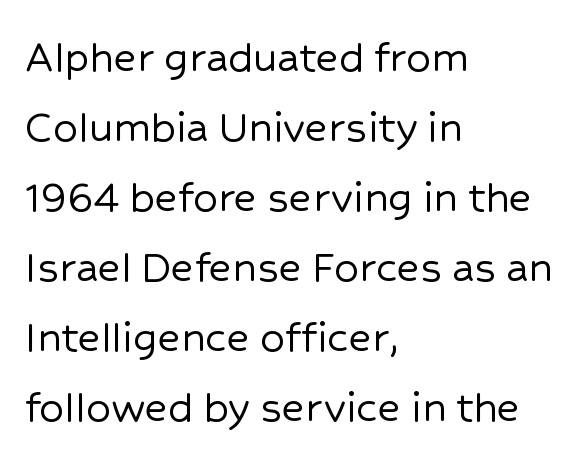
The image shows 49 px sans-serif type, upright; set left-aligned, normal line spacing (1.43x), normal letter spacing, not underlined; low stroke contrast and a medium x-height.
